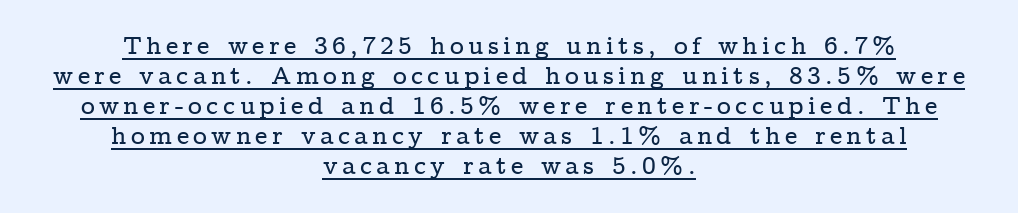
Successive baselines arrive at the customary interval. Leftover space on each line is divided equally before and after the words. The rendering uses the underline text-decoration. Do the letters lean? They stand straight.
